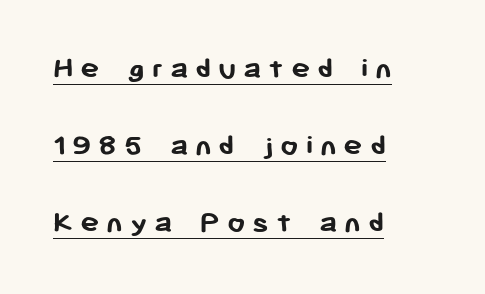
{"serif": "no", "italic": "no", "bold": "yes", "weight": "semibold", "width": "normal", "stroke_contrast": "low", "x_height": "medium", "monospaced": "no", "underline": "yes", "align": "left", "line_spacing": "loose", "line_spacing_ratio": 2.41, "letter_spacing": "wide", "letter_spacing_em": 0.21, "glyph_px": 32}
